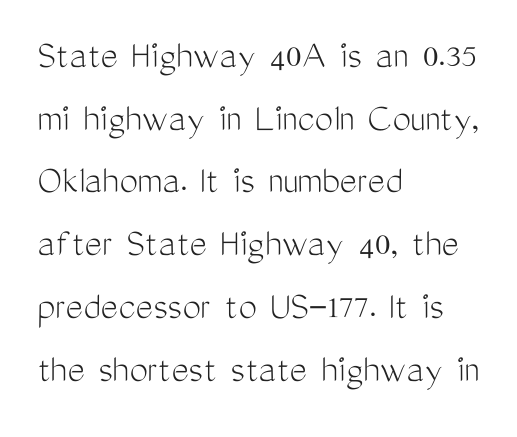
Q: Is the text bold? A: No.
Q: Is the text italic (slanted)? A: No, it is upright.
Q: Is the typeface a serif or a sans-serif typeface? A: Sans-serif.
Q: Is the text underlined? A: No.
Q: How is the paragraph aligned? A: Left-aligned.
Q: Is the spacing between letters normal or unusually wide? A: Normal.
Q: Is the spacing between lines tight, normal or loose? A: Normal.
Q: Width (condensed, normal, or wide)? A: Condensed.
Q: Stroke contrast? A: Medium.
Q: x-height? A: Medium.
Q: Monospaced? A: No.
